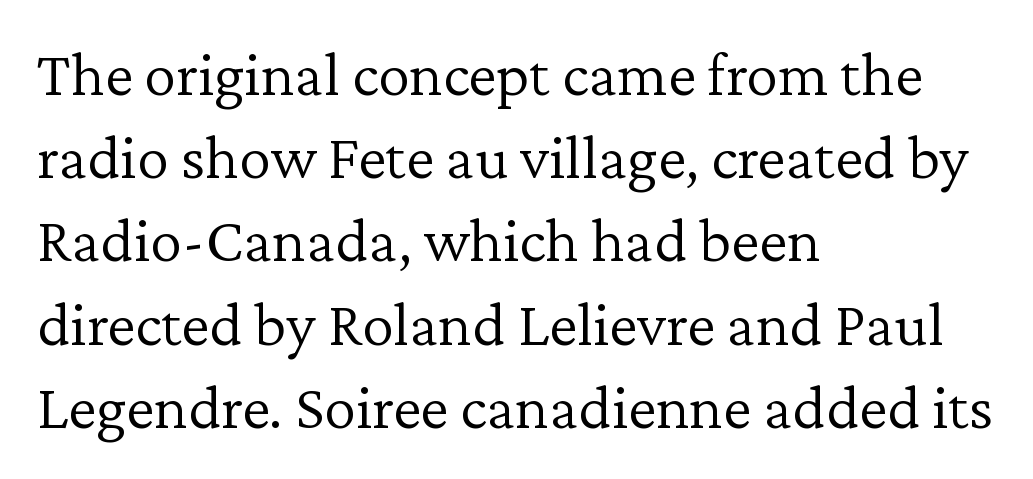
Q: Is the text bold? A: No.
Q: Is the text italic (slanted)? A: No, it is upright.
Q: Is the typeface a serif or a sans-serif typeface? A: Serif.
Q: Is the text underlined? A: No.
Q: How is the paragraph aligned? A: Left-aligned.
Q: Is the spacing between letters normal or unusually wide? A: Normal.
Q: Is the spacing between lines tight, normal or loose? A: Normal.
Q: Width (condensed, normal, or wide)? A: Normal.
Q: Stroke contrast? A: Low.
Q: x-height? A: Medium.
Q: Monospaced? A: No.
